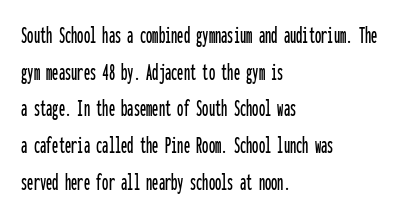
{"italic": "no", "underline": "no", "align": "left", "line_spacing": "normal", "line_spacing_ratio": 1.47, "letter_spacing": "normal", "letter_spacing_em": 0.0, "glyph_px": 25}
